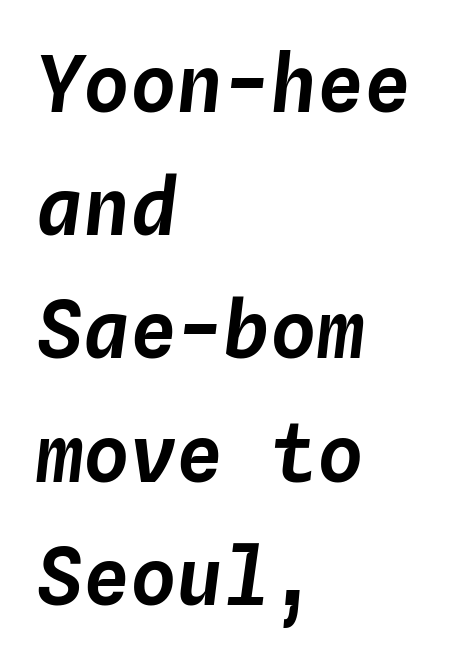
The image shows 78 px text type, italic (leaning right), monospaced; set left-aligned, normal line spacing (1.58x), normal letter spacing, not underlined; low stroke contrast and a medium x-height.
